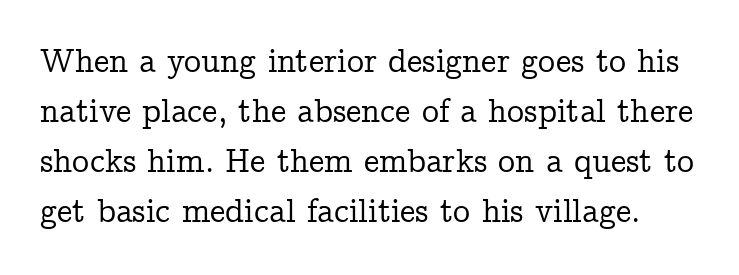
Q: Is the text italic (slanted)? A: No, it is upright.
Q: Is the typeface a serif or a sans-serif typeface? A: Serif.
Q: Is the text underlined? A: No.
Q: Is the spacing between letters normal or unusually wide? A: Normal.
Q: Is the spacing between lines tight, normal or loose? A: Normal.
Q: Width (condensed, normal, or wide)? A: Normal.
Q: Stroke contrast? A: Low.
Q: x-height? A: Medium.
Q: Monospaced? A: No.
